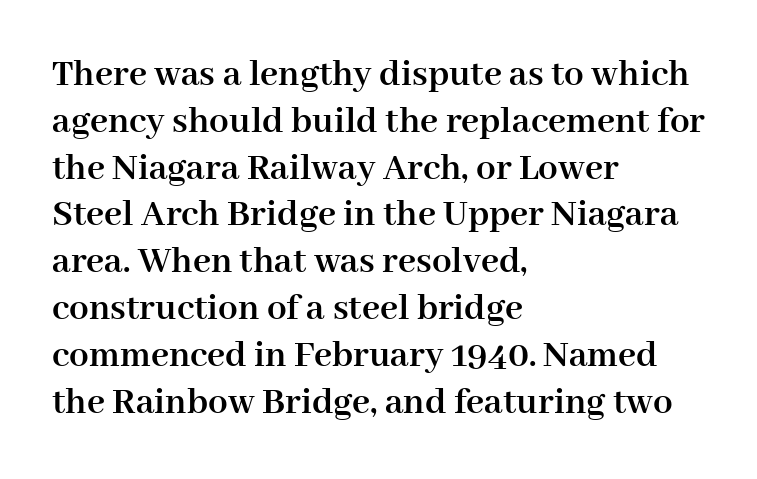
Q: Is the text bold? A: Yes.
Q: Is the text italic (slanted)? A: No, it is upright.
Q: Is the typeface a serif or a sans-serif typeface? A: Serif.
Q: Is the text underlined? A: No.
Q: How is the paragraph aligned? A: Left-aligned.
Q: Is the spacing between letters normal or unusually wide? A: Normal.
Q: Width (condensed, normal, or wide)? A: Normal.
Q: Stroke contrast? A: High.
Q: x-height? A: Medium.
Q: Monospaced? A: No.
